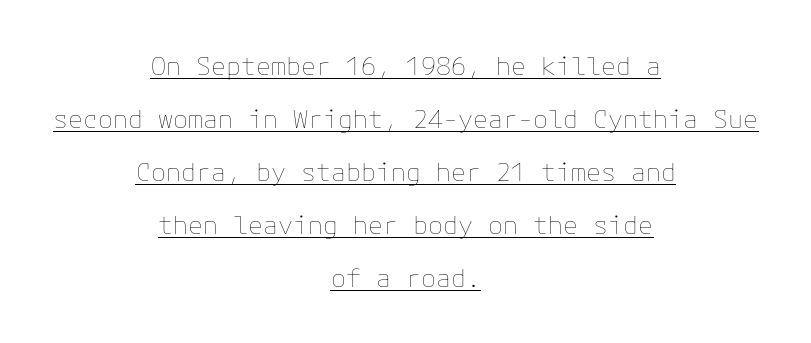
{"italic": "no", "bold": "no", "underline": "yes", "align": "center", "line_spacing": "loose", "line_spacing_ratio": 2.12, "letter_spacing": "normal", "letter_spacing_em": 0.0, "glyph_px": 25}
